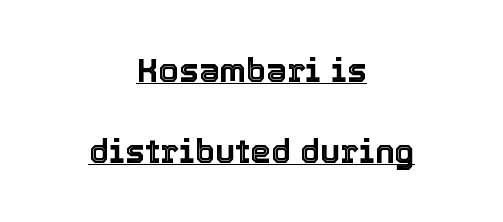
The image shows 33 px text type, upright; set centered, loose line spacing (2.44x), normal letter spacing, underlined; a medium x-height.
